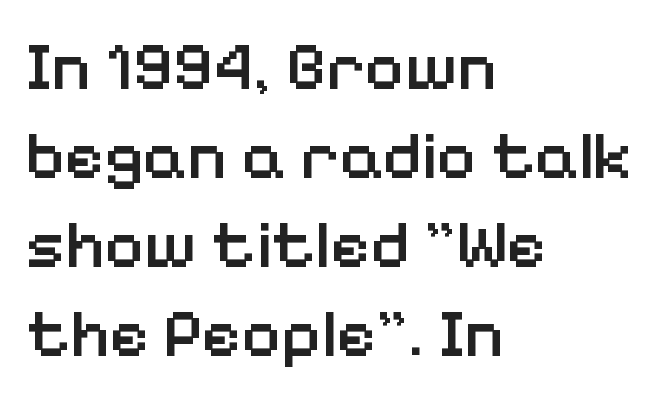
The designer left line spacing at the default. A fair bit of extra ink — the face is semibold, not bold. Think of a printed novel: that variable character pitch is what you see here. Decoration check: the copy has no underline. Nope, not italic — everything's standing straight.
